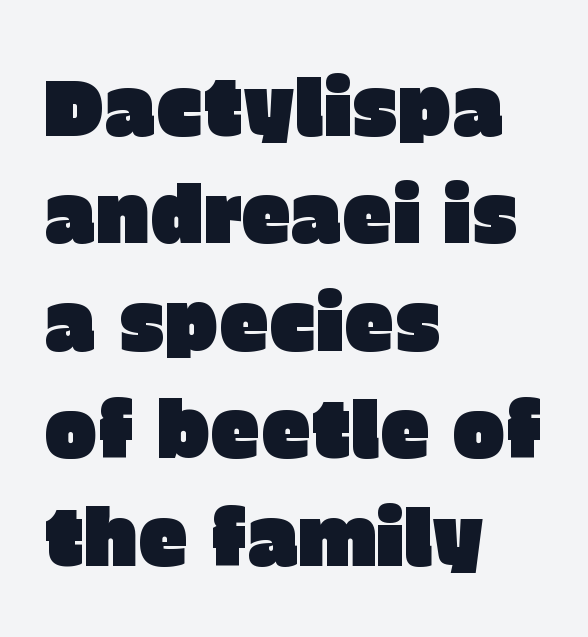
The image shows 79 px sans-serif type, upright; set left-aligned, normal line spacing (1.36x), normal letter spacing, not underlined; low stroke contrast and a large x-height.
